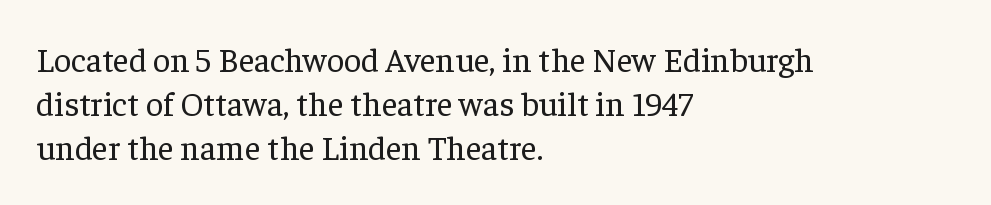
Character widths vary here, with narrow letters taking less room than wide ones. Students, observe: this is what conventionally led text looks like. Any mark beneath the type? The region is blank. Little horizontal feet cap the strokes, marking this as serif type. Caption: standard tracking, unaltered.
